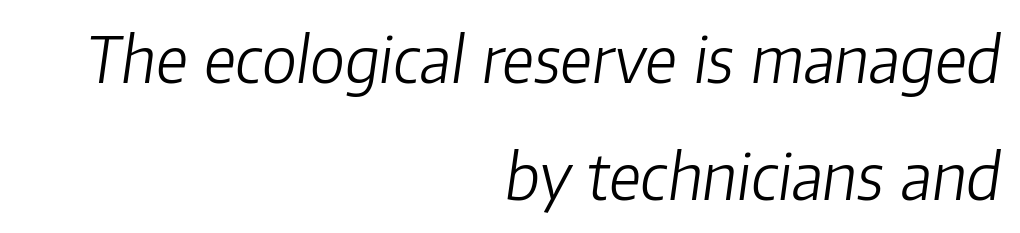
{"italic": "yes", "lean": "right", "slant_degrees": 8, "bold": "no", "weight": "light", "width": "normal", "stroke_contrast": "low", "x_height": "medium", "monospaced": "no", "underline": "no", "align": "right", "line_spacing_ratio": 1.86, "letter_spacing": "normal", "letter_spacing_em": 0.0, "glyph_px": 63}
